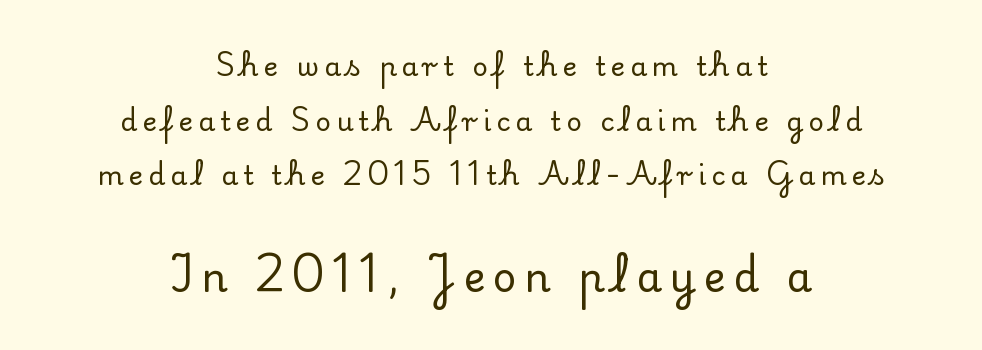
Q: Is the text italic (slanted)? A: No, it is upright.
Q: Is the typeface a serif or a sans-serif typeface? A: Serif.
Q: Is the text underlined? A: No.
Q: How is the paragraph aligned? A: Centered.
Q: Is the spacing between lines tight, normal or loose? A: Loose.
Q: Which block of text is set in a larger size, the first (top) or the second (bottom)? A: The second (bottom) one.
Q: Width (condensed, normal, or wide)? A: Normal.
Q: Stroke contrast? A: Low.
Q: x-height? A: Small.
Q: Monospaced? A: No.
